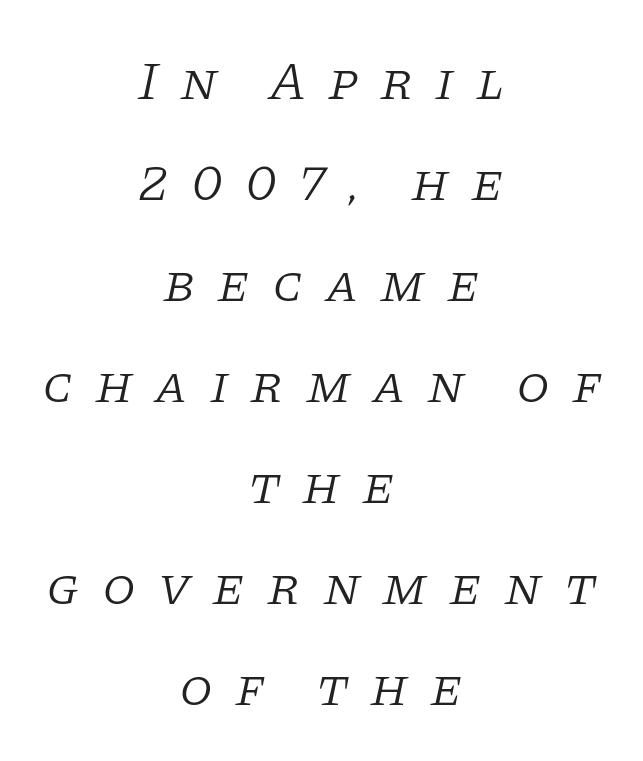
The font's italic variant was chosen for this text. Is this a sans? No — the strokes have serifs. Display-style spreading of the glyphs; the letterfit is very open. In CSS terms this would be text-align: center. A clean baseline with only descenders dipping below it.
